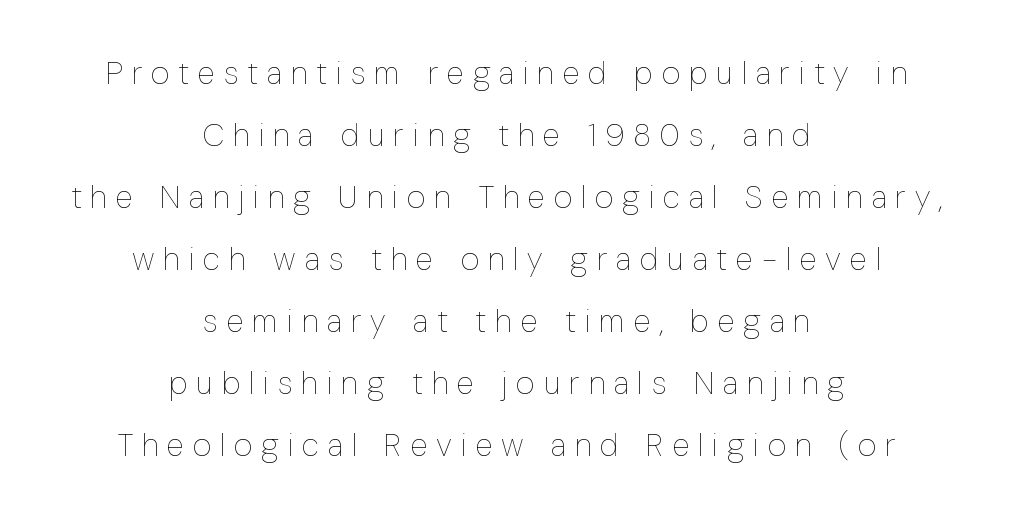
The image shows 32 px thin, condensed type, upright; set centered, loose line spacing (1.94x), unusually wide letter spacing (+0.28 em), not underlined; low stroke contrast and a medium x-height.
